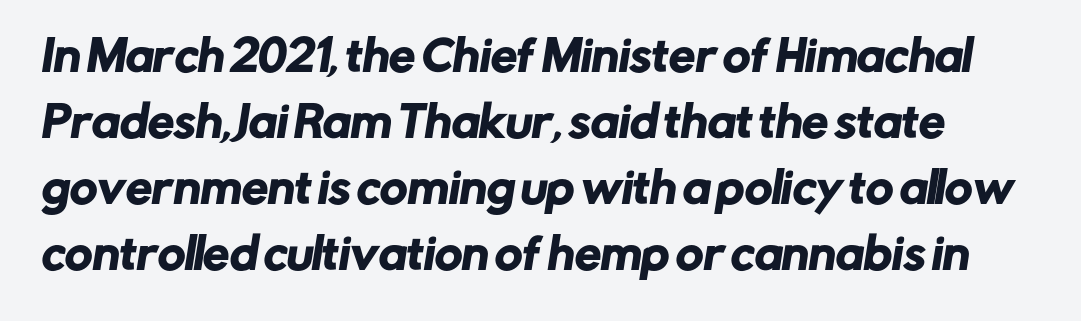
The image shows 42 px sans-serif type; set normal line spacing (1.57x), normal letter spacing, not underlined; low stroke contrast and a medium x-height.
